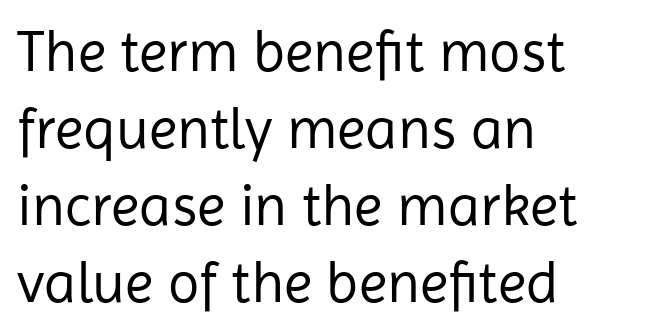
Q: Is the text bold? A: No.
Q: Is the text italic (slanted)? A: No, it is upright.
Q: Is the typeface a serif or a sans-serif typeface? A: Sans-serif.
Q: Is the text underlined? A: No.
Q: How is the paragraph aligned? A: Left-aligned.
Q: Is the spacing between letters normal or unusually wide? A: Normal.
Q: Is the spacing between lines tight, normal or loose? A: Normal.
Q: Width (condensed, normal, or wide)? A: Normal.
Q: Stroke contrast? A: Low.
Q: x-height? A: Medium.
Q: Monospaced? A: No.
